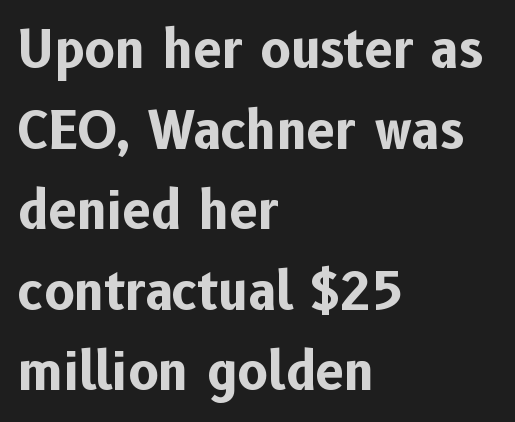
The image shows 51 px bold sans-serif type, upright; set left-aligned, normal line spacing (1.58x), normal letter spacing, not underlined; low stroke contrast and a medium x-height.
